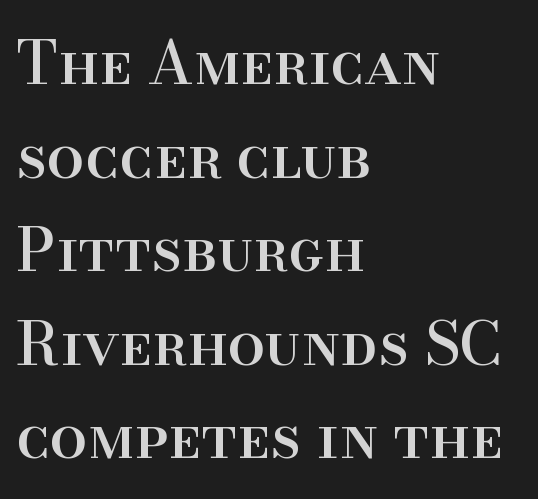
{"serif": "yes", "italic": "no", "width": "normal", "stroke_contrast": "high", "x_height": "small", "monospaced": "no", "underline": "no", "align": "left", "line_spacing": "normal", "line_spacing_ratio": 1.56, "letter_spacing": "normal", "letter_spacing_em": 0.0, "glyph_px": 60}
